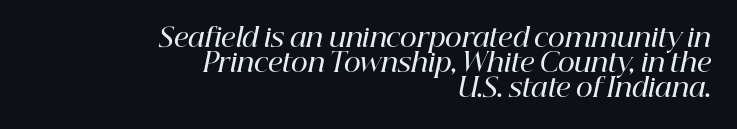
{"italic": "yes", "lean": "right", "slant_degrees": 12, "bold": "semi", "underline": "no", "align": "right", "line_spacing": "tight", "line_spacing_ratio": 0.96, "letter_spacing": "normal", "letter_spacing_em": 0.0, "glyph_px": 26}
